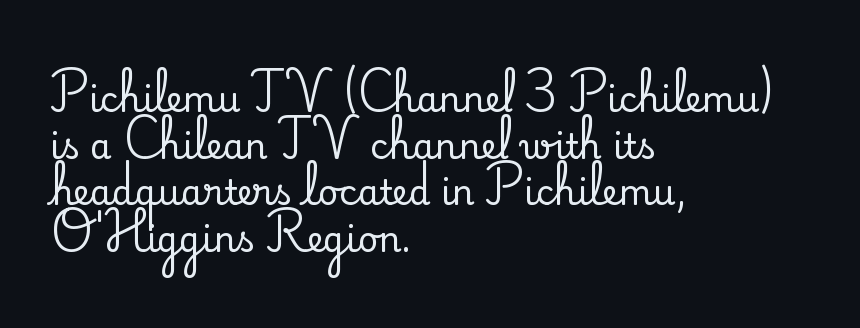
{"serif": "yes", "italic": "no", "width": "normal", "stroke_contrast": "medium", "x_height": "small", "monospaced": "no", "underline": "no", "align": "left", "line_spacing": "normal", "line_spacing_ratio": 1.33, "letter_spacing": "normal", "letter_spacing_em": 0.0, "glyph_px": 35}
